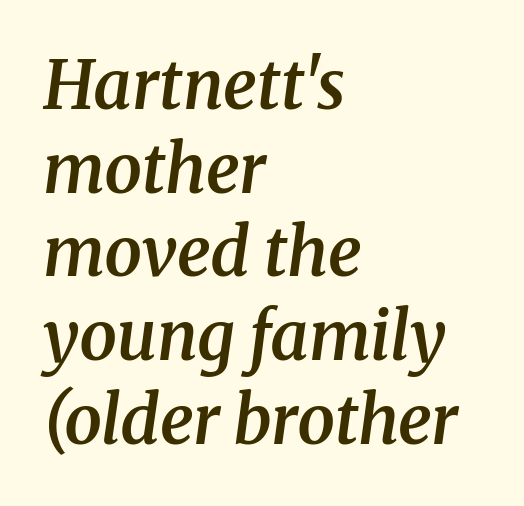
The image shows 67 px semibold serif type, italic (leaning right); set left-aligned, normal line spacing (1.25x), normal letter spacing, not underlined; medium stroke contrast and a medium x-height.
